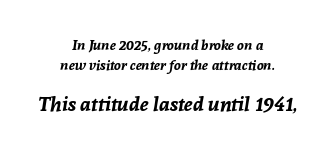
The image shows 20 px bold type, italic (leaning right); set centered, normal line spacing (1.41x), normal letter spacing, not underlined; the second (bottom) block is 1.43x larger.
